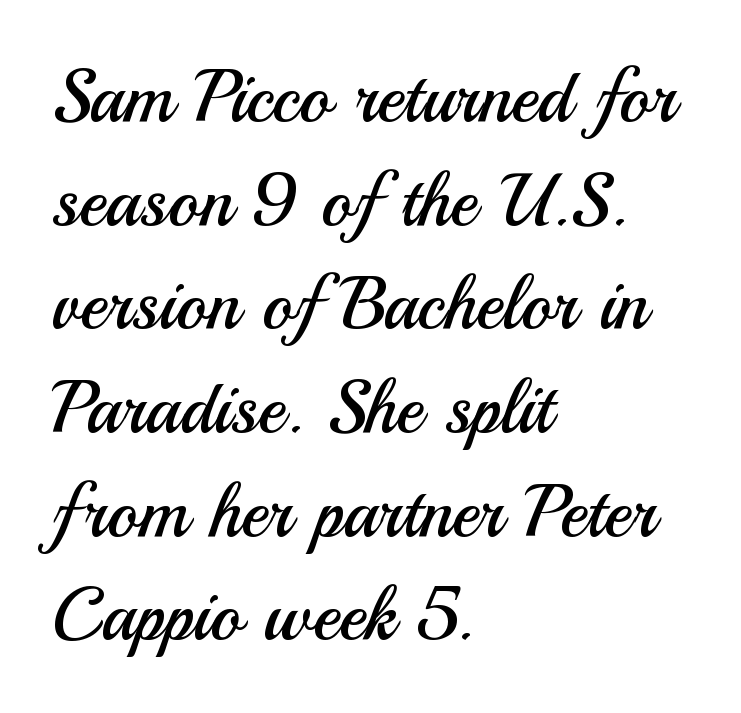
Q: Is the text bold? A: No.
Q: Is the text italic (slanted)? A: Yes.
Q: Is the typeface a serif or a sans-serif typeface? A: Sans-serif.
Q: Is the text underlined? A: No.
Q: How is the paragraph aligned? A: Left-aligned.
Q: Is the spacing between letters normal or unusually wide? A: Normal.
Q: Is the spacing between lines tight, normal or loose? A: Normal.
Q: Width (condensed, normal, or wide)? A: Normal.
Q: Stroke contrast? A: Medium.
Q: x-height? A: Small.
Q: Monospaced? A: No.
